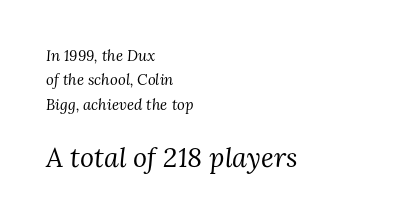
The image shows 27 px text type, italic (leaning right); set left-aligned, normal line spacing (1.63x), normal letter spacing, not underlined; the second (bottom) block is 1.8x larger.
